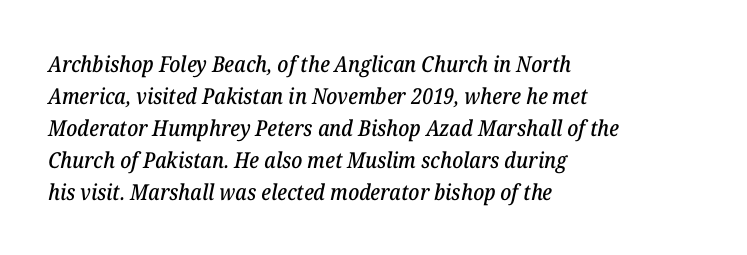
Q: Is the text italic (slanted)? A: Yes, it leans right by about 12 degrees.
Q: Is the text underlined? A: No.
Q: How is the paragraph aligned? A: Left-aligned.
Q: Is the spacing between letters normal or unusually wide? A: Normal.
Q: Is the spacing between lines tight, normal or loose? A: Normal.
